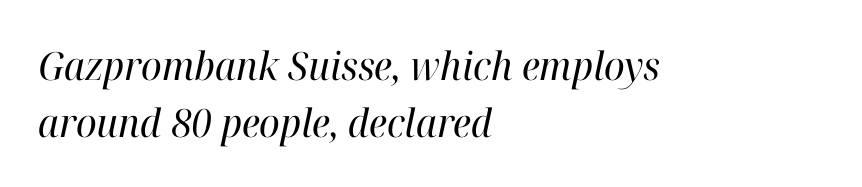
{"serif": "yes", "italic": "yes", "lean": "right", "slant_degrees": 12, "bold": "no", "weight": "regular", "width": "normal", "stroke_contrast": "high", "x_height": "medium", "monospaced": "no", "underline": "no", "align": "left", "line_spacing": "normal", "line_spacing_ratio": 1.45, "letter_spacing": "normal", "letter_spacing_em": 0.0, "glyph_px": 39}
